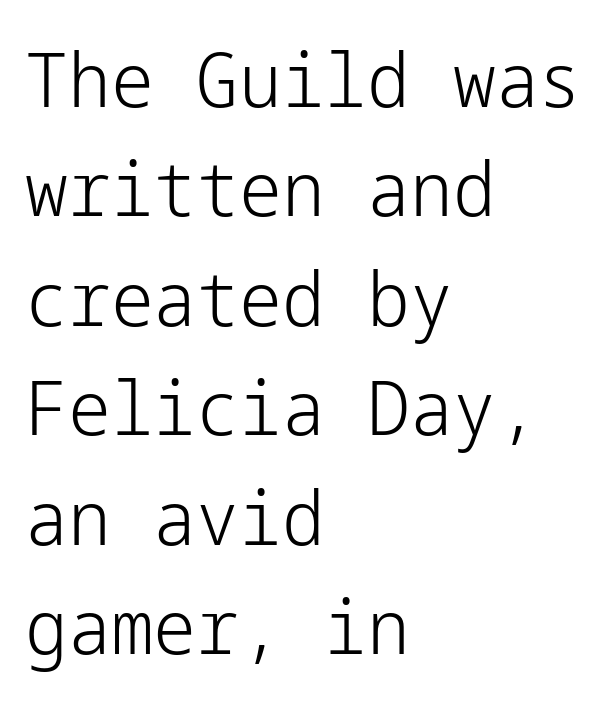
Q: Is the text bold? A: No.
Q: Is the text italic (slanted)? A: No, it is upright.
Q: Is the typeface a serif or a sans-serif typeface? A: Sans-serif.
Q: Is the text underlined? A: No.
Q: How is the paragraph aligned? A: Left-aligned.
Q: Is the spacing between letters normal or unusually wide? A: Normal.
Q: Is the spacing between lines tight, normal or loose? A: Normal.
Q: Width (condensed, normal, or wide)? A: Normal.
Q: Stroke contrast? A: Low.
Q: x-height? A: Medium.
